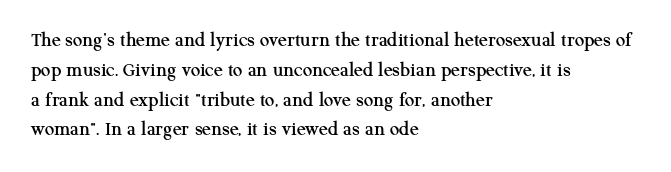
The image shows 21 px text type, upright; set left-aligned, normal line spacing (1.42x), normal letter spacing, not underlined.
